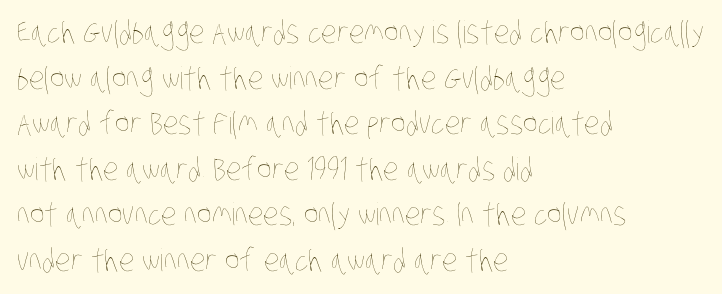
Q: Is the text bold? A: No.
Q: Is the text underlined? A: No.
Q: How is the paragraph aligned? A: Left-aligned.
Q: Is the spacing between letters normal or unusually wide? A: Normal.
Q: Is the spacing between lines tight, normal or loose? A: Normal.
Q: Width (condensed, normal, or wide)? A: Condensed.
Q: Stroke contrast? A: Low.
Q: x-height? A: Large.
Q: Monospaced? A: No.
